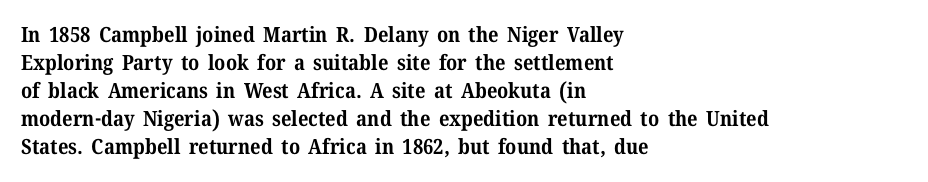
The image shows 21 px bold type, upright; set left-aligned, normal line spacing (1.33x), normal letter spacing, not underlined.
